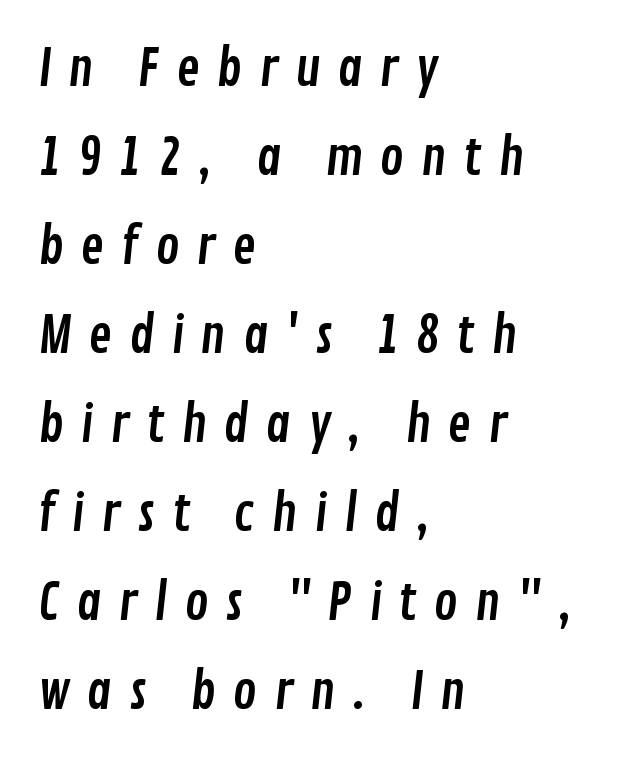
Q: Is the typeface a serif or a sans-serif typeface? A: Sans-serif.
Q: Is the text underlined? A: No.
Q: How is the paragraph aligned? A: Left-aligned.
Q: Is the spacing between letters normal or unusually wide? A: Unusually wide.
Q: Width (condensed, normal, or wide)? A: Condensed.
Q: Stroke contrast? A: Low.
Q: x-height? A: Medium.
Q: Monospaced? A: No.
